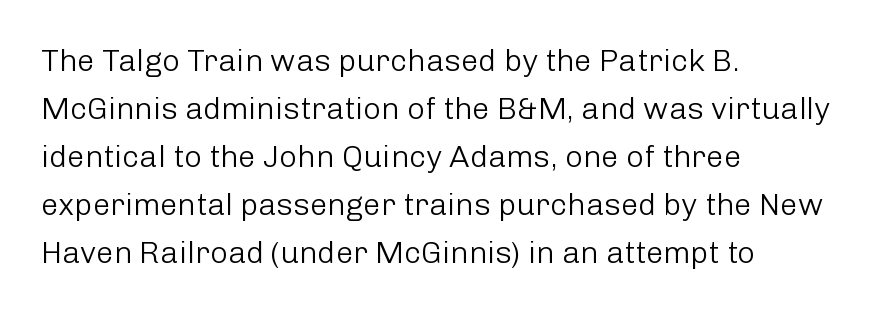
The image shows 31 px light sans-serif type, upright; set left-aligned, normal line spacing (1.55x), normal letter spacing, not underlined; low stroke contrast and a medium x-height.
